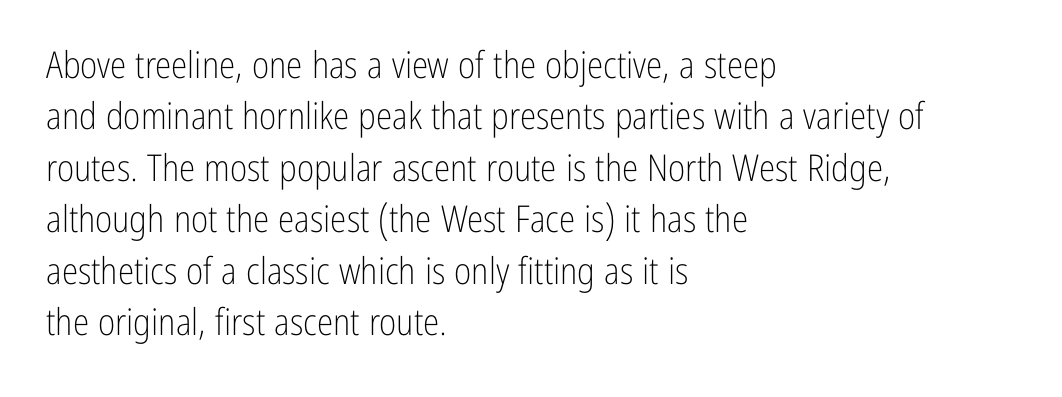
The image shows 37 px light, condensed sans-serif type, upright; set left-aligned, normal line spacing (1.39x), normal letter spacing, not underlined; low stroke contrast and a medium x-height.
